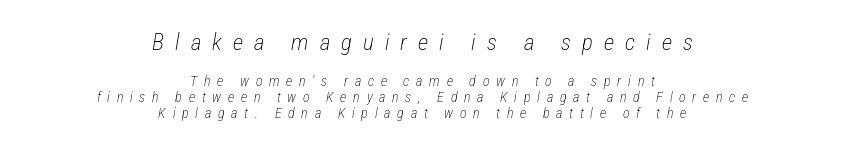
The image shows 23 px text type, italic (leaning right); set centered, tight line spacing (1.14x), unusually wide letter spacing (+0.48 em), not underlined; the first (top) block is 1.64x larger.
